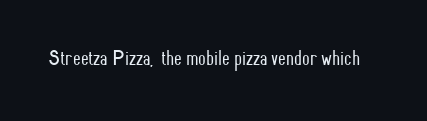
The image shows 22 px text type, upright; set normal letter spacing, not underlined.
